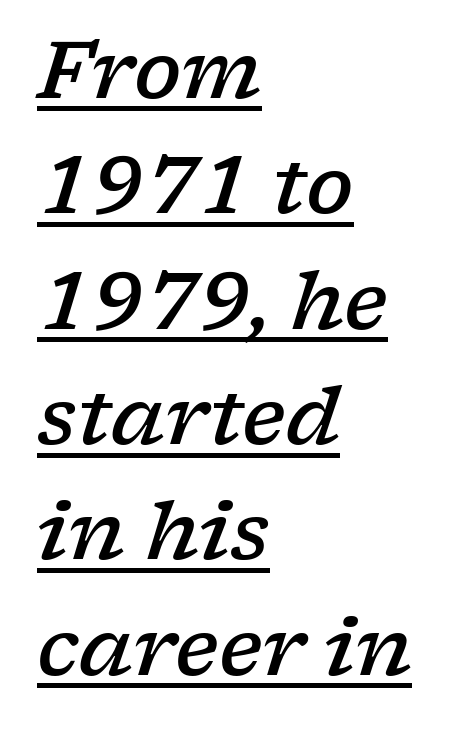
Q: Is the text bold? A: Semi-bold.
Q: Is the text italic (slanted)? A: Yes, it leans right by about 17 degrees.
Q: Is the typeface a serif or a sans-serif typeface? A: Serif.
Q: Is the text underlined? A: Yes.
Q: How is the paragraph aligned? A: Left-aligned.
Q: Is the spacing between letters normal or unusually wide? A: Normal.
Q: Is the spacing between lines tight, normal or loose? A: Normal.
Q: Width (condensed, normal, or wide)? A: Wide.
Q: Stroke contrast? A: Low.
Q: x-height? A: Medium.
Q: Monospaced? A: No.
